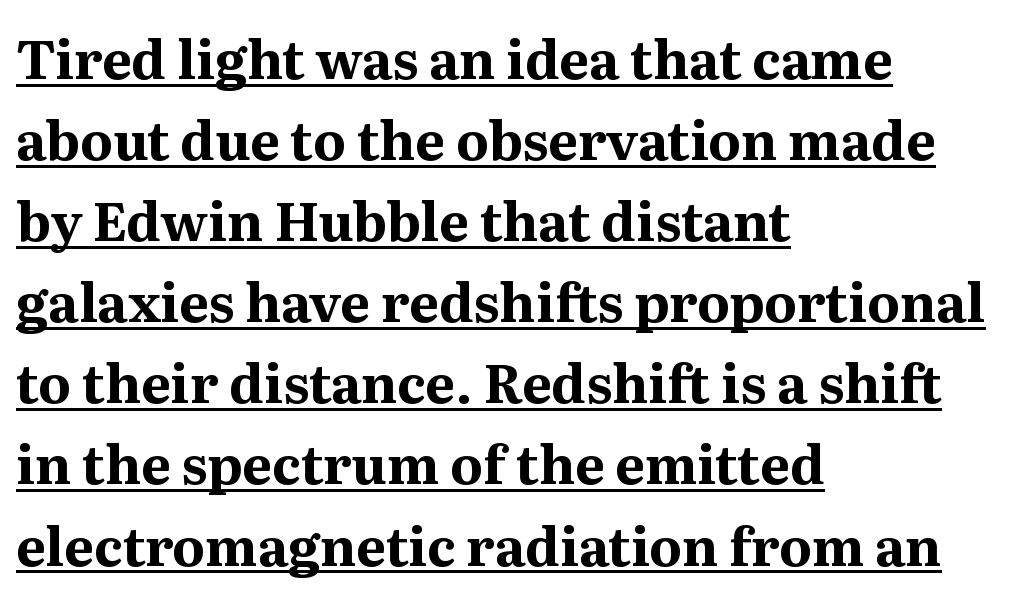
Q: Is the text bold? A: Yes.
Q: Is the text italic (slanted)? A: No, it is upright.
Q: Is the typeface a serif or a sans-serif typeface? A: Serif.
Q: Is the text underlined? A: Yes.
Q: How is the paragraph aligned? A: Left-aligned.
Q: Is the spacing between letters normal or unusually wide? A: Normal.
Q: Is the spacing between lines tight, normal or loose? A: Normal.
Q: Width (condensed, normal, or wide)? A: Normal.
Q: Stroke contrast? A: Medium.
Q: x-height? A: Medium.
Q: Monospaced? A: No.
